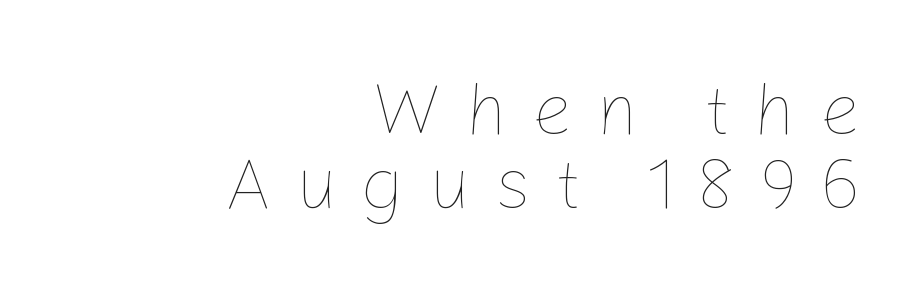
The zone under the glyphs is completely vacant. One-word summary of the alignment: right. The tracking reads as deliberately expanded to a designer's eye. Italic: no, the glyphs are upright roman.
